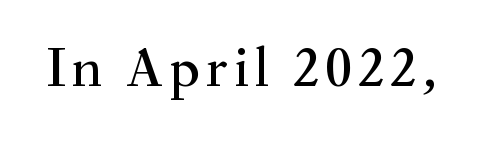
The letters stand straight up with perfectly vertical stems. This sample uses a serif face. Note the varied advance widths — an 'i' is clearly narrower than an 'm'. Clear beneath every line of the passage.
